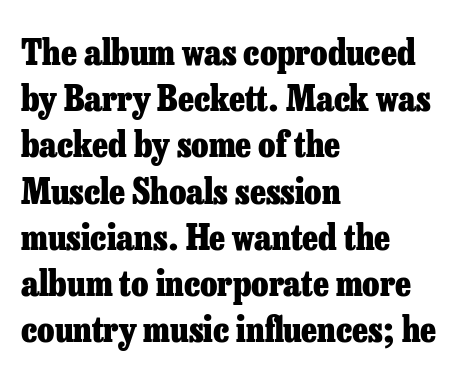
Q: Is the text bold? A: Yes.
Q: Is the text italic (slanted)? A: No, it is upright.
Q: Is the typeface a serif or a sans-serif typeface? A: Serif.
Q: Is the text underlined? A: No.
Q: How is the paragraph aligned? A: Left-aligned.
Q: Is the spacing between letters normal or unusually wide? A: Normal.
Q: Is the spacing between lines tight, normal or loose? A: Normal.
Q: Width (condensed, normal, or wide)? A: Normal.
Q: Stroke contrast? A: Low.
Q: x-height? A: Medium.
Q: Monospaced? A: No.
